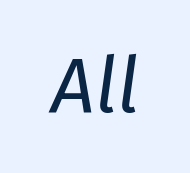
Does the lettering tilt? It does — this is italic. Think standard paragraph weight, or any step lighter than that. This sample has the flowing, uneven cadence of proportional lettering. A clean baseline with only descenders dipping below it. The rendering keeps characters at their native spacing.
